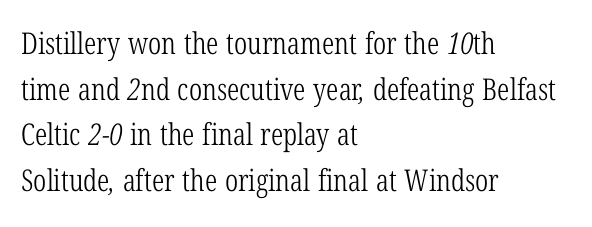
Q: Is the text bold? A: No.
Q: Is the typeface a serif or a sans-serif typeface? A: Serif.
Q: Is the text underlined? A: No.
Q: How is the paragraph aligned? A: Left-aligned.
Q: Is the spacing between letters normal or unusually wide? A: Normal.
Q: Is the spacing between lines tight, normal or loose? A: Normal.
Q: Width (condensed, normal, or wide)? A: Condensed.
Q: Stroke contrast? A: Low.
Q: x-height? A: Medium.
Q: Monospaced? A: No.
